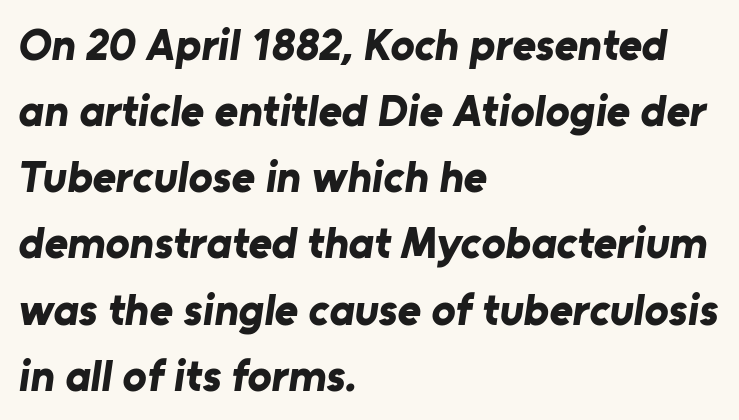
Q: Is the text bold? A: Yes.
Q: Is the typeface a serif or a sans-serif typeface? A: Sans-serif.
Q: Is the text underlined? A: No.
Q: How is the paragraph aligned? A: Left-aligned.
Q: Is the spacing between letters normal or unusually wide? A: Normal.
Q: Is the spacing between lines tight, normal or loose? A: Normal.
Q: Width (condensed, normal, or wide)? A: Normal.
Q: Stroke contrast? A: Low.
Q: x-height? A: Medium.
Q: Monospaced? A: No.
